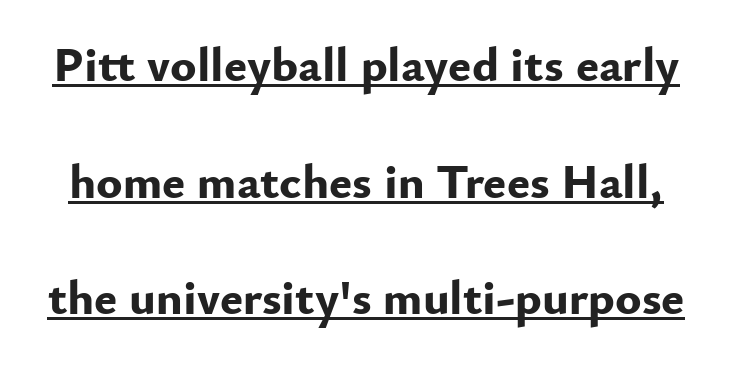
{"serif": "no", "italic": "no", "bold": "yes", "weight": "bold", "width": "normal", "stroke_contrast": "low", "x_height": "small", "monospaced": "no", "underline": "yes", "line_spacing": "loose", "line_spacing_ratio": 2.38, "letter_spacing": "normal", "letter_spacing_em": 0.0, "glyph_px": 49}
